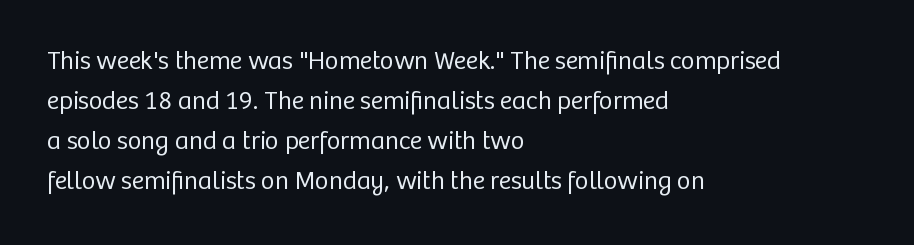
The image shows 26 px text type, upright; set left-aligned, normal line spacing (1.54x), normal letter spacing, not underlined.
